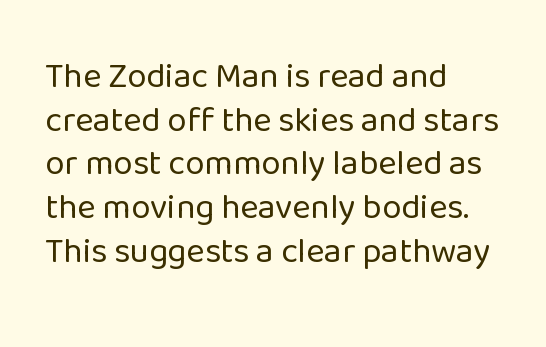
Q: Is the text bold? A: No.
Q: Is the text italic (slanted)? A: No, it is upright.
Q: Is the typeface a serif or a sans-serif typeface? A: Sans-serif.
Q: Is the text underlined? A: No.
Q: How is the paragraph aligned? A: Left-aligned.
Q: Is the spacing between letters normal or unusually wide? A: Normal.
Q: Is the spacing between lines tight, normal or loose? A: Normal.
Q: Width (condensed, normal, or wide)? A: Normal.
Q: Stroke contrast? A: Low.
Q: x-height? A: Medium.
Q: Monospaced? A: No.
